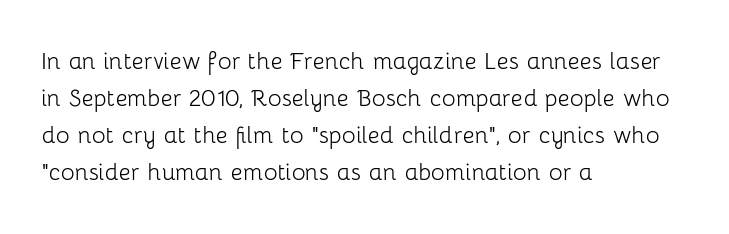
Q: Is the text bold? A: No.
Q: Is the text italic (slanted)? A: No, it is upright.
Q: Is the typeface a serif or a sans-serif typeface? A: Sans-serif.
Q: Is the text underlined? A: No.
Q: How is the paragraph aligned? A: Left-aligned.
Q: Is the spacing between letters normal or unusually wide? A: Normal.
Q: Is the spacing between lines tight, normal or loose? A: Normal.
Q: Width (condensed, normal, or wide)? A: Normal.
Q: Stroke contrast? A: Low.
Q: x-height? A: Medium.
Q: Monospaced? A: No.
